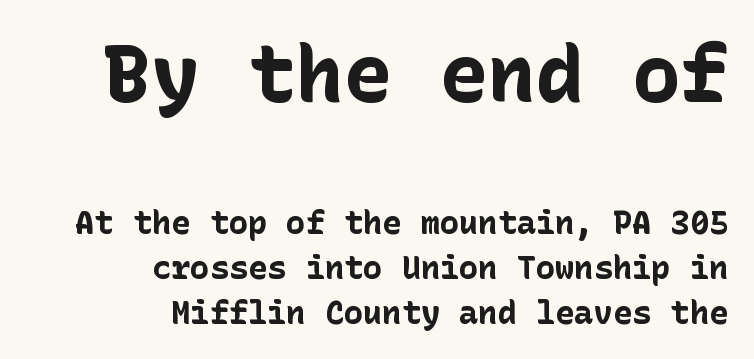
{"serif": "no", "italic": "no", "bold": "yes", "weight": "bold", "width": "normal", "stroke_contrast": "low", "x_height": "medium", "underline": "no", "align": "right", "line_spacing": "normal", "line_spacing_ratio": 1.41, "letter_spacing": "normal", "letter_spacing_em": 0.0, "larger_block": "first", "size_ratio": 2.5, "glyph_px": 80}
